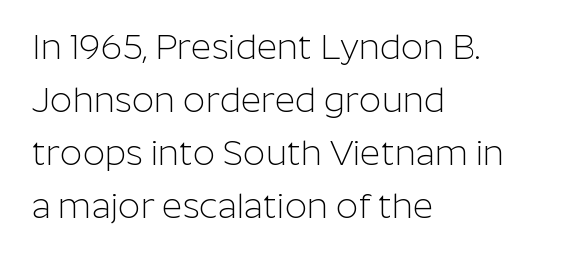
{"serif": "no", "italic": "no", "bold": "no", "weight": "light", "width": "normal", "stroke_contrast": "low", "x_height": "medium", "monospaced": "no", "underline": "no", "align": "left", "line_spacing": "normal", "line_spacing_ratio": 1.51, "letter_spacing": "normal", "letter_spacing_em": 0.0, "glyph_px": 35}
